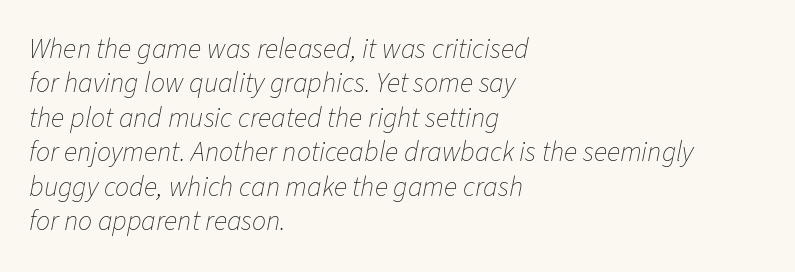
{"italic": "yes", "lean": "right", "slant_degrees": 11, "bold": "no", "weight": "thin", "width": "normal", "stroke_contrast": "low", "x_height": "medium", "monospaced": "no", "underline": "no", "align": "left", "line_spacing_ratio": 1.23, "letter_spacing": "normal", "letter_spacing_em": 0.0, "glyph_px": 28}
